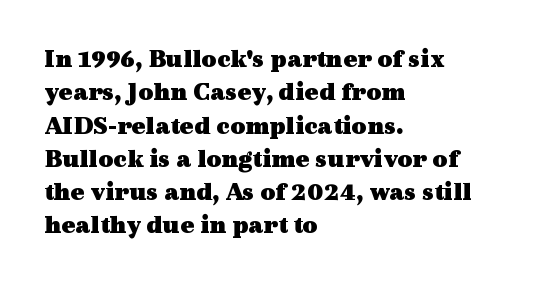
In terms of posture, this sample is upright. Look at the stroke-to-counter ratio: heavy, a bold. Notice how descenders clear the ascenders below comfortably — that's standard leading. The zone under the glyphs is completely vacant. The rendering keeps characters at their native spacing.
